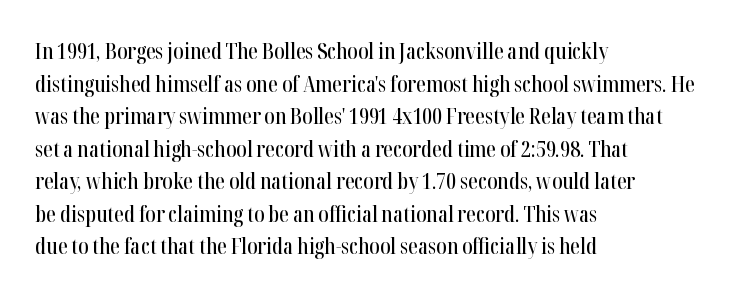
The string is rendered with underlining switched off. Successive baselines arrive at the customary interval. The paragraph shown leans on its left margin. Do the letters lean? They stand straight. The passage shown has conventional tracking throughout.
